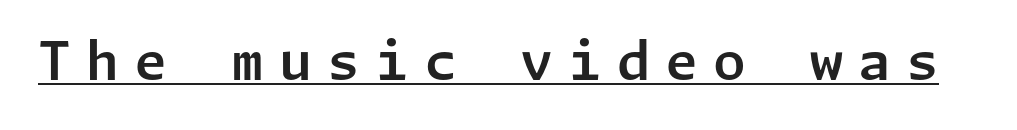
Has an underline been added? It has. The type family on display is of the sans-serif kind. Each word looks stretched out because of the extra space between its letters. This is the regular roman posture of the typeface.
